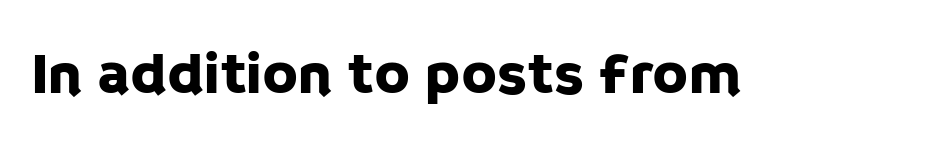
{"serif": "no", "italic": "no", "width": "normal", "stroke_contrast": "low", "x_height": "large", "monospaced": "no", "underline": "no", "letter_spacing": "normal", "letter_spacing_em": 0.0, "glyph_px": 59}
